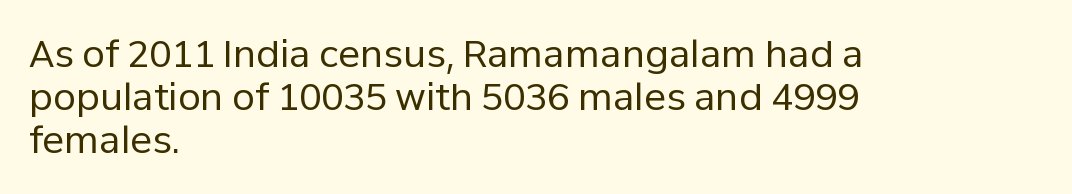
{"serif": "no", "italic": "no", "bold": "no", "weight": "regular", "width": "normal", "stroke_contrast": "low", "x_height": "medium", "monospaced": "no", "underline": "no", "align": "left", "line_spacing_ratio": 1.16, "letter_spacing": "normal", "letter_spacing_em": 0.0, "glyph_px": 37}
